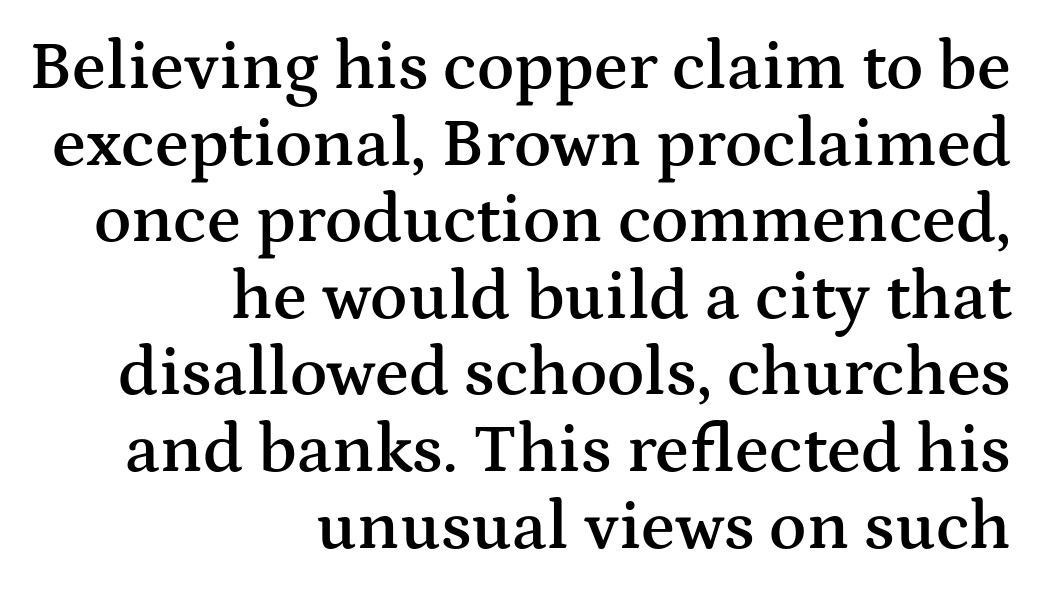
Q: Is the text bold? A: Semi-bold.
Q: Is the text italic (slanted)? A: No, it is upright.
Q: Is the typeface a serif or a sans-serif typeface? A: Serif.
Q: Is the text underlined? A: No.
Q: How is the paragraph aligned? A: Right-aligned.
Q: Is the spacing between letters normal or unusually wide? A: Normal.
Q: Is the spacing between lines tight, normal or loose? A: Tight.
Q: Width (condensed, normal, or wide)? A: Wide.
Q: Stroke contrast? A: Medium.
Q: x-height? A: Medium.
Q: Monospaced? A: No.
